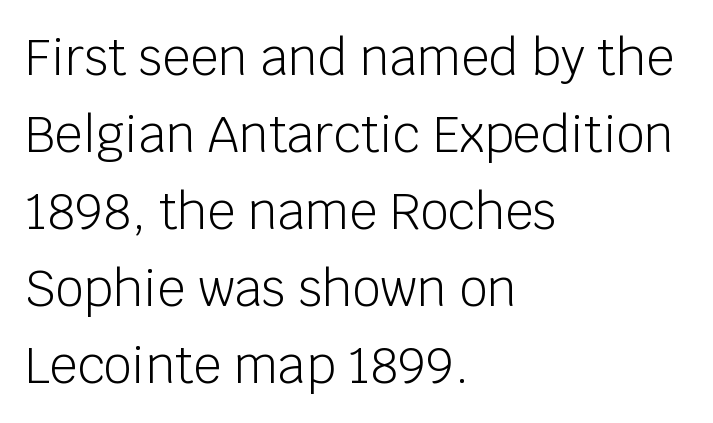
{"serif": "no", "italic": "no", "bold": "no", "weight": "light", "width": "normal", "stroke_contrast": "low", "x_height": "large", "monospaced": "no", "underline": "no", "align": "left", "line_spacing": "normal", "line_spacing_ratio": 1.57, "letter_spacing": "normal", "letter_spacing_em": 0.0, "glyph_px": 49}
